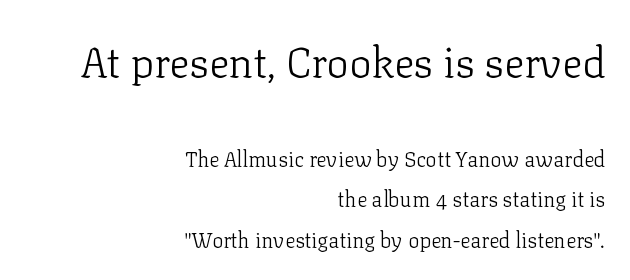
{"serif": "yes", "italic": "no", "bold": "no", "weight": "light", "width": "normal", "stroke_contrast": "low", "x_height": "medium", "monospaced": "no", "underline": "no", "align": "right", "line_spacing": "loose", "line_spacing_ratio": 1.93, "letter_spacing": "normal", "letter_spacing_em": 0.0, "larger_block": "first", "size_ratio": 2.0, "glyph_px": 42}
